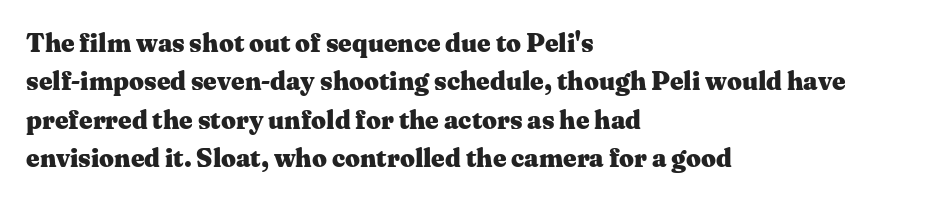
Q: Is the text bold? A: Yes.
Q: Is the text italic (slanted)? A: No, it is upright.
Q: Is the text underlined? A: No.
Q: How is the paragraph aligned? A: Left-aligned.
Q: Is the spacing between letters normal or unusually wide? A: Normal.
Q: Is the spacing between lines tight, normal or loose? A: Normal.
